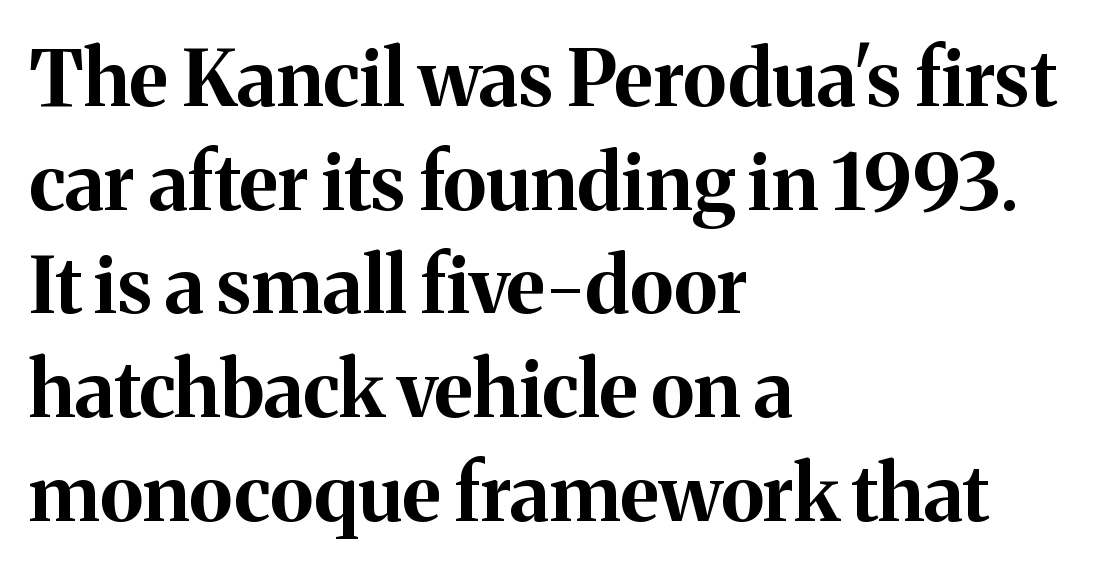
The image shows 78 px bold serif type, upright; set left-aligned, normal line spacing (1.33x), normal letter spacing, not underlined; medium stroke contrast and a medium x-height.
